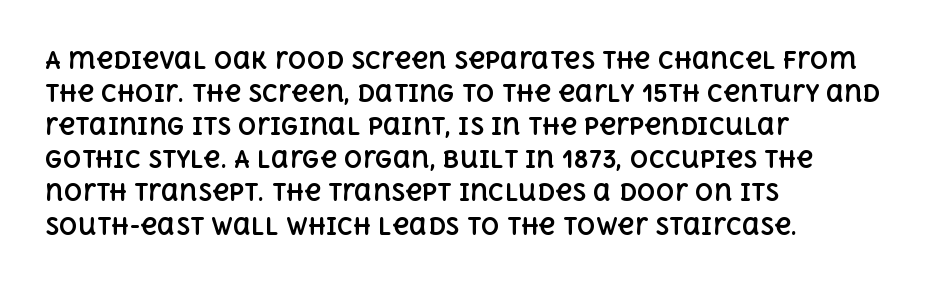
Q: Is the text bold? A: Yes.
Q: Is the text italic (slanted)? A: No, it is upright.
Q: Is the text underlined? A: No.
Q: How is the paragraph aligned? A: Left-aligned.
Q: Is the spacing between letters normal or unusually wide? A: Normal.
Q: Is the spacing between lines tight, normal or loose? A: Normal.
